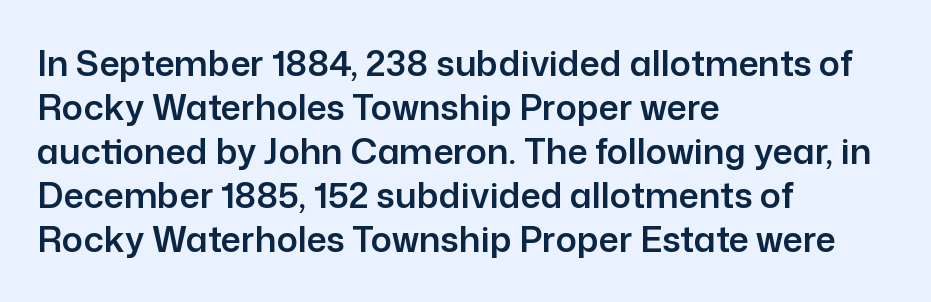
{"serif": "no", "italic": "no", "width": "normal", "stroke_contrast": "low", "x_height": "medium", "monospaced": "no", "underline": "no", "align": "left", "line_spacing": "normal", "line_spacing_ratio": 1.26, "letter_spacing": "normal", "letter_spacing_em": 0.0, "glyph_px": 35}
